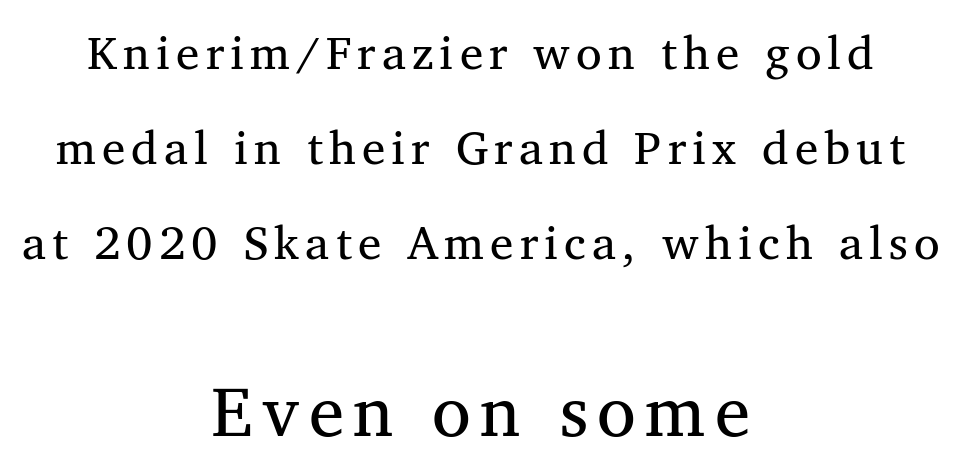
The image shows 71 px serif type; set centered, loose line spacing (2.02x), not underlined; the second (bottom) block is 1.51x larger; medium stroke contrast and a medium x-height.
